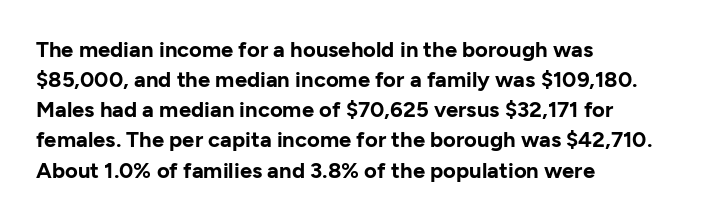
The image shows 22 px bold type, upright; set left-aligned, normal line spacing (1.37x), normal letter spacing, not underlined.
